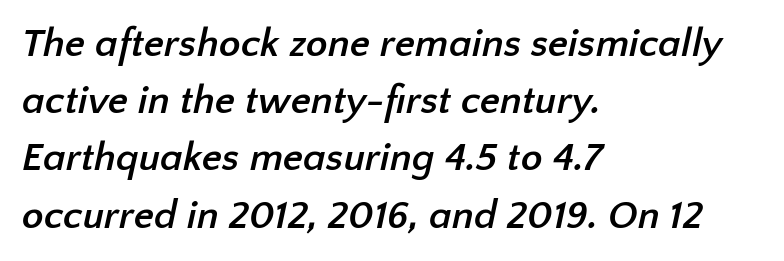
Anything drawn beneath the words? Only blank space. Does the copy run flush right? No — it runs flush left. Letter spacing: default. One glance says typical: line gaps are just what's usual. The typesetting leans heavy: a genuine bold.
